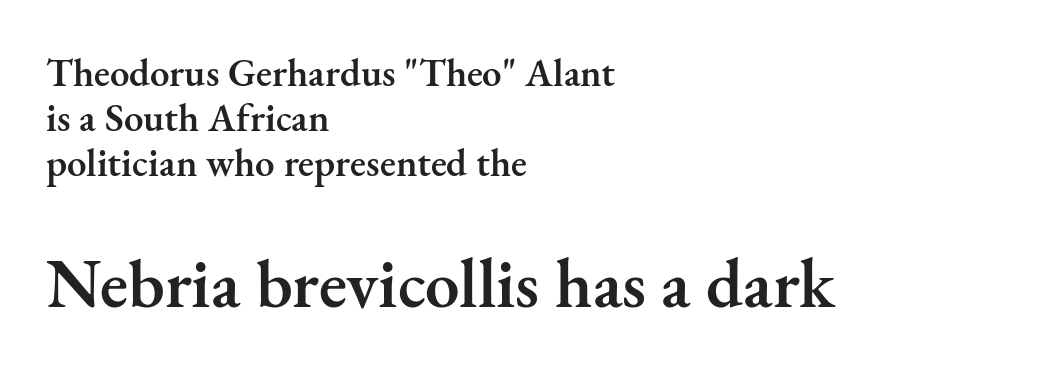
The image shows 69 px semibold serif type, upright; set left-aligned, line spacing 1.16x, normal letter spacing, not underlined; the second (bottom) block is 1.77x larger; medium stroke contrast and a small x-height.
